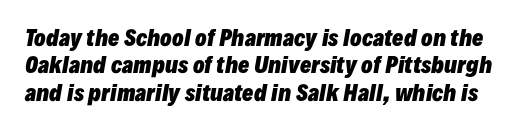
{"italic": "yes", "lean": "right", "slant_degrees": 10, "bold": "yes", "underline": "no", "line_spacing": "normal", "line_spacing_ratio": 1.3, "letter_spacing": "normal", "letter_spacing_em": 0.0, "glyph_px": 21}
